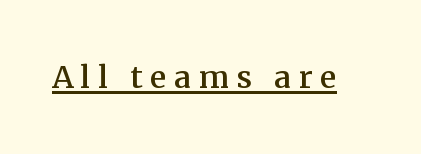
Q: Is the text italic (slanted)? A: No, it is upright.
Q: Is the typeface a serif or a sans-serif typeface? A: Serif.
Q: Is the text underlined? A: Yes.
Q: Width (condensed, normal, or wide)? A: Normal.
Q: Stroke contrast? A: Medium.
Q: x-height? A: Medium.
Q: Monospaced? A: No.
